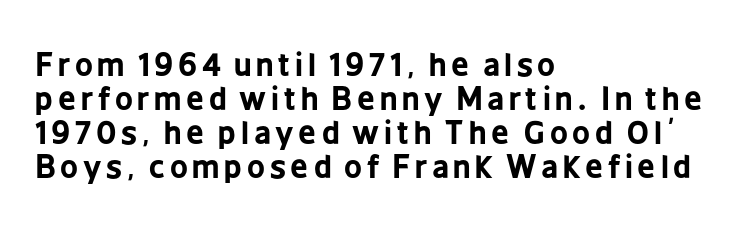
The image shows 31 px bold, condensed sans-serif type, upright; set left-aligned, tight line spacing (1.1x), not underlined; low stroke contrast and a medium x-height.
